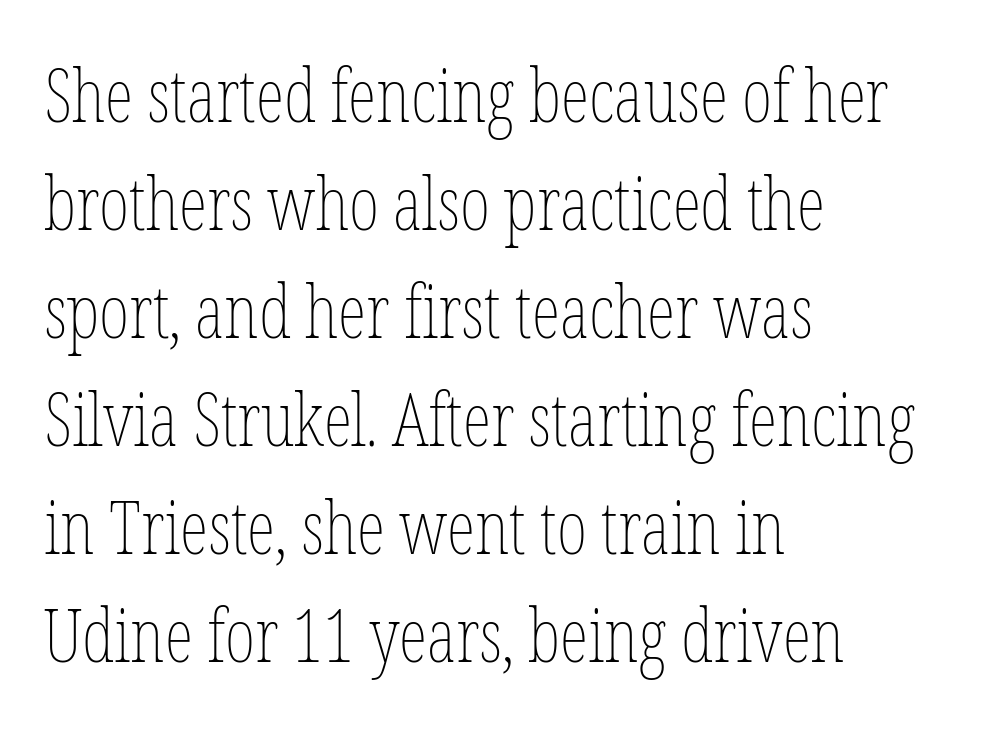
The image shows 73 px thin, condensed type, upright; set left-aligned, normal line spacing (1.48x), normal letter spacing, not underlined; low stroke contrast and a medium x-height.
